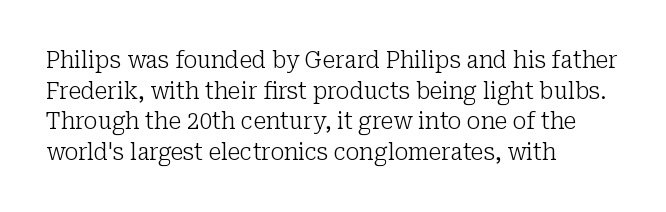
Vertical spacing — default. The text block is weighted toward the left margin, trailing off unevenly rightward. The baseline area is clear. These lines keep a tight, regular rhythm from letter to letter. No extra ink here — the face is not bold.
